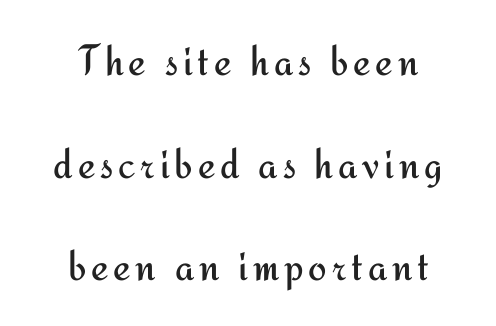
The image shows 44 px regular-weight sans-serif type, upright; set centered, loose line spacing (2.33x), not underlined; medium stroke contrast and a small x-height.
